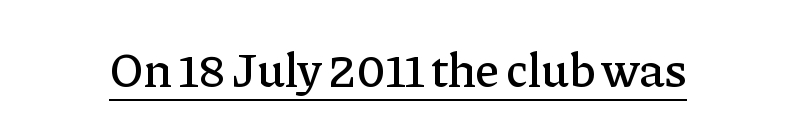
{"serif": "yes", "italic": "no", "width": "normal", "stroke_contrast": "low", "x_height": "medium", "monospaced": "no", "underline": "yes", "letter_spacing": "normal", "letter_spacing_em": 0.0, "glyph_px": 49}
